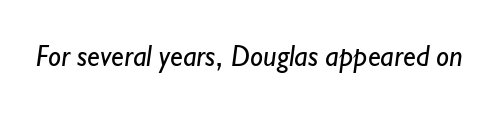
The image shows 29 px regular-weight sans-serif type; set normal letter spacing, not underlined; low stroke contrast and a small x-height.
